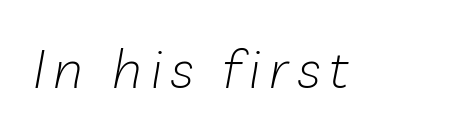
Proportional: the letters do not fall into vertical columns. Designer's note — italics engaged. Heaviness? Minimal to ordinary, like unemphasized prose. No word sits above an underline.
